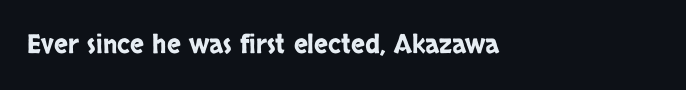
Q: Is the text italic (slanted)? A: No, it is upright.
Q: Is the text underlined? A: No.
Q: How is the paragraph aligned? A: Left-aligned.
Q: Is the spacing between letters normal or unusually wide? A: Normal.
